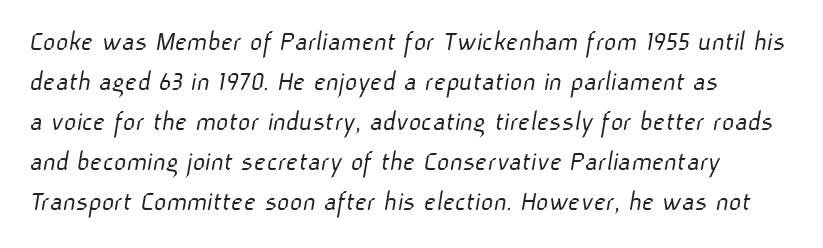
Q: Is the text bold? A: No.
Q: Is the typeface a serif or a sans-serif typeface? A: Sans-serif.
Q: Is the text underlined? A: No.
Q: Is the spacing between letters normal or unusually wide? A: Normal.
Q: Is the spacing between lines tight, normal or loose? A: Normal.
Q: Width (condensed, normal, or wide)? A: Normal.
Q: Stroke contrast? A: Low.
Q: x-height? A: Medium.
Q: Monospaced? A: No.
